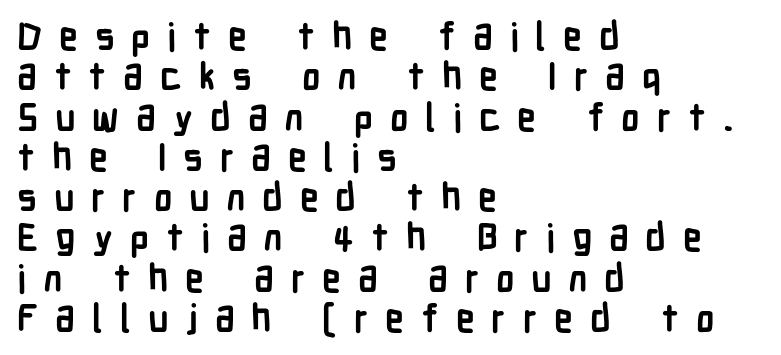
{"serif": "no", "italic": "no", "bold": "yes", "weight": "semibold", "width": "condensed", "stroke_contrast": "low", "x_height": "medium", "monospaced": "no", "underline": "no", "align": "left", "line_spacing": "tight", "line_spacing_ratio": 1.06, "letter_spacing": "wide", "letter_spacing_em": 0.44, "glyph_px": 38}
